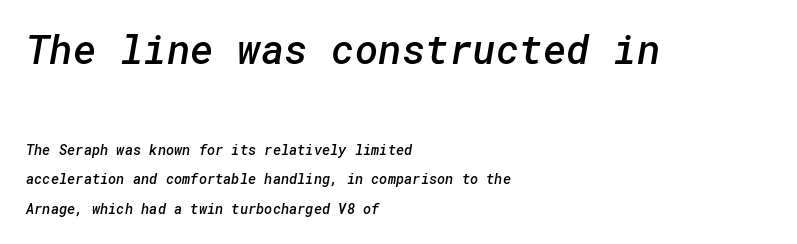
These lines keep a tight, regular rhythm from letter to letter. Visually, the top section dominates because its glyphs are scaled up. You could fit nearly another row in the gap between these rows. The passage shown is typeset with a sans-serif family.
